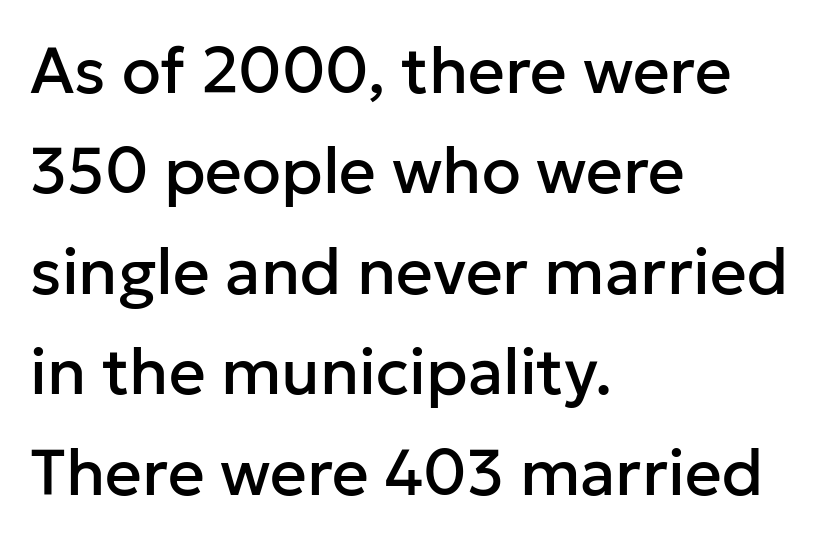
{"serif": "no", "italic": "no", "width": "normal", "stroke_contrast": "low", "x_height": "medium", "monospaced": "no", "underline": "no", "align": "left", "line_spacing": "normal", "line_spacing_ratio": 1.57, "letter_spacing": "normal", "letter_spacing_em": 0.0, "glyph_px": 64}
